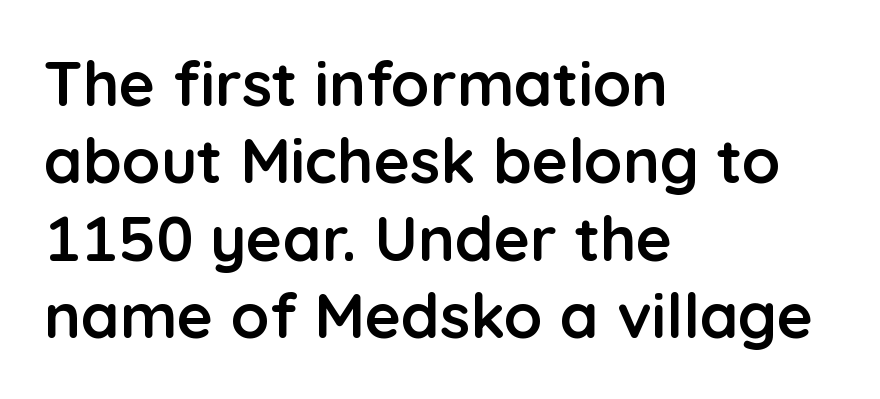
Q: Is the text bold? A: Yes.
Q: Is the text italic (slanted)? A: No, it is upright.
Q: Is the typeface a serif or a sans-serif typeface? A: Sans-serif.
Q: Is the text underlined? A: No.
Q: How is the paragraph aligned? A: Left-aligned.
Q: Is the spacing between letters normal or unusually wide? A: Normal.
Q: Is the spacing between lines tight, normal or loose? A: Normal.
Q: Width (condensed, normal, or wide)? A: Normal.
Q: Stroke contrast? A: Low.
Q: x-height? A: Medium.
Q: Monospaced? A: No.
